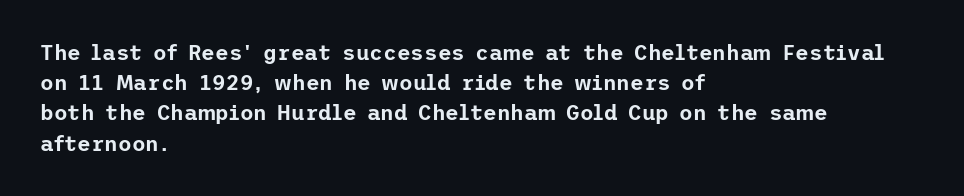
{"italic": "no", "underline": "no", "align": "left", "line_spacing": "normal", "line_spacing_ratio": 1.44, "letter_spacing": "normal", "letter_spacing_em": 0.0, "glyph_px": 21}
